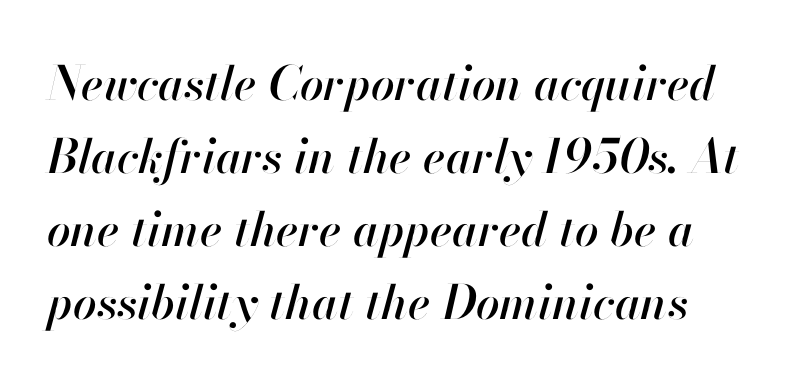
Q: Is the text italic (slanted)? A: Yes, it leans right by about 13 degrees.
Q: Is the text underlined? A: No.
Q: Is the spacing between letters normal or unusually wide? A: Normal.
Q: Is the spacing between lines tight, normal or loose? A: Normal.
Q: Width (condensed, normal, or wide)? A: Normal.
Q: Stroke contrast? A: High.
Q: x-height? A: Small.
Q: Monospaced? A: No.
